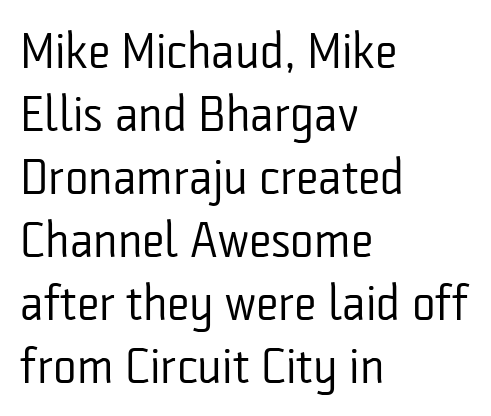
The image shows 50 px regular-weight, condensed sans-serif type, upright; set left-aligned, normal line spacing (1.26x), normal letter spacing, not underlined; low stroke contrast and a medium x-height.
